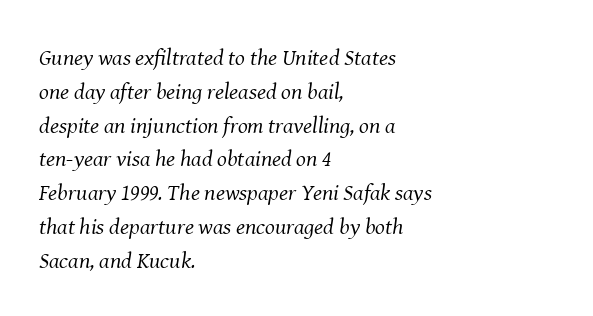
{"italic": "yes", "lean": "right", "slant_degrees": 8, "bold": "no", "underline": "no", "align": "left", "line_spacing": "normal", "line_spacing_ratio": 1.47, "letter_spacing": "normal", "letter_spacing_em": 0.0, "glyph_px": 23}
